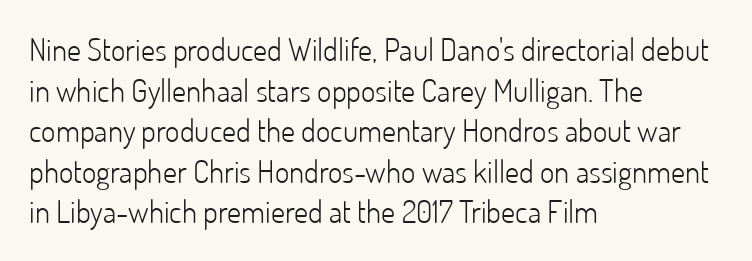
Q: Is the text bold? A: No.
Q: Is the text italic (slanted)? A: No, it is upright.
Q: Is the typeface a serif or a sans-serif typeface? A: Sans-serif.
Q: Is the text underlined? A: No.
Q: How is the paragraph aligned? A: Left-aligned.
Q: Is the spacing between letters normal or unusually wide? A: Normal.
Q: Is the spacing between lines tight, normal or loose? A: Normal.
Q: Width (condensed, normal, or wide)? A: Normal.
Q: Stroke contrast? A: Low.
Q: x-height? A: Small.
Q: Monospaced? A: No.
